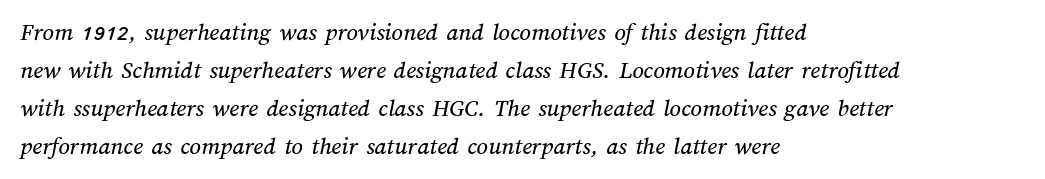
{"underline": "no", "align": "left", "line_spacing": "normal", "line_spacing_ratio": 1.52, "letter_spacing": "normal", "letter_spacing_em": 0.0, "glyph_px": 25}
